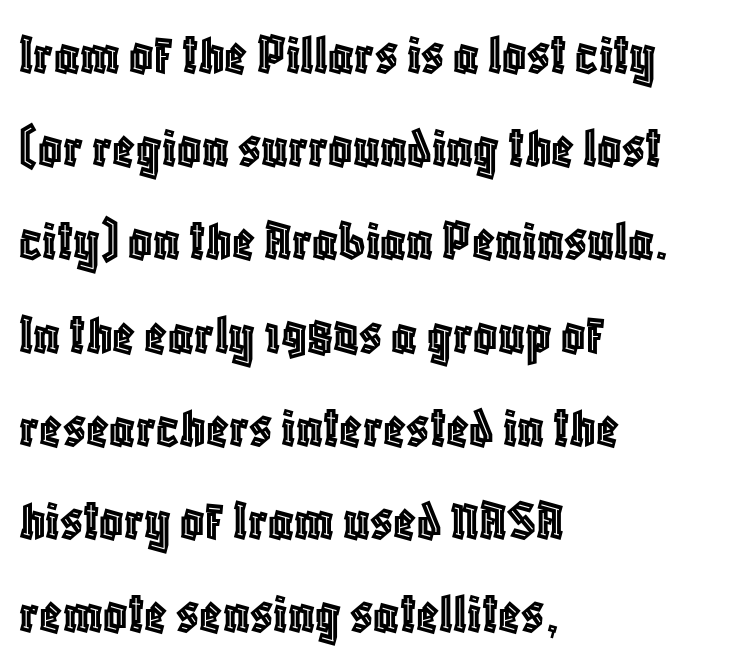
The image shows 59 px condensed type, upright; set left-aligned, normal line spacing (1.58x), normal letter spacing, not underlined; a large x-height.
